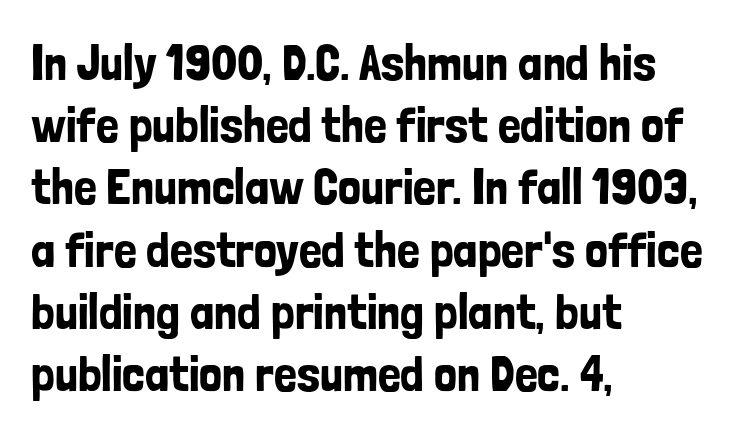
The image shows 51 px condensed sans-serif type, upright; set left-aligned, line spacing 1.22x, normal letter spacing, not underlined; low stroke contrast and a medium x-height.
